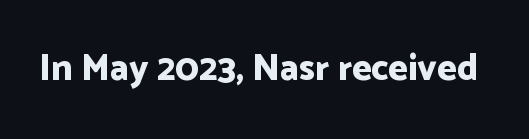
{"serif": "no", "italic": "no", "bold": "yes", "weight": "bold", "width": "normal", "stroke_contrast": "low", "x_height": "medium", "monospaced": "no", "underline": "no", "letter_spacing": "normal", "letter_spacing_em": 0.0, "glyph_px": 37}
